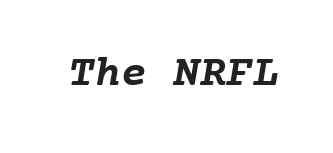
The image shows 44 px semibold type, monospaced; set normal letter spacing, not underlined; low stroke contrast and a medium x-height.
